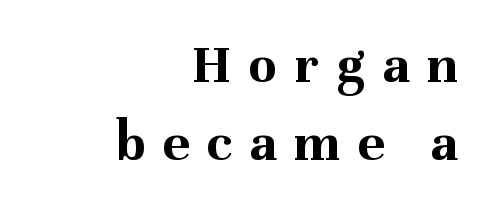
{"serif": "yes", "italic": "no", "bold": "yes", "weight": "bold", "width": "normal", "stroke_contrast": "medium", "x_height": "medium", "monospaced": "no", "underline": "no", "align": "right", "line_spacing": "normal", "line_spacing_ratio": 1.36, "letter_spacing": "wide", "letter_spacing_em": 0.31, "glyph_px": 57}
